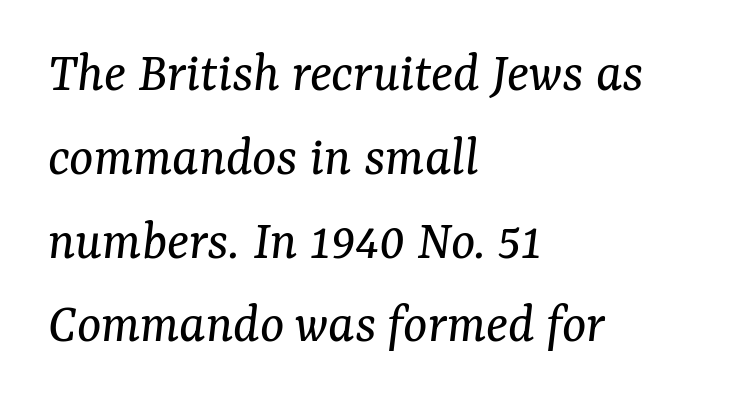
The image shows 57 px regular-weight serif type, italic (leaning right); set left-aligned, normal line spacing (1.47x), normal letter spacing, not underlined; medium stroke contrast and a medium x-height.
